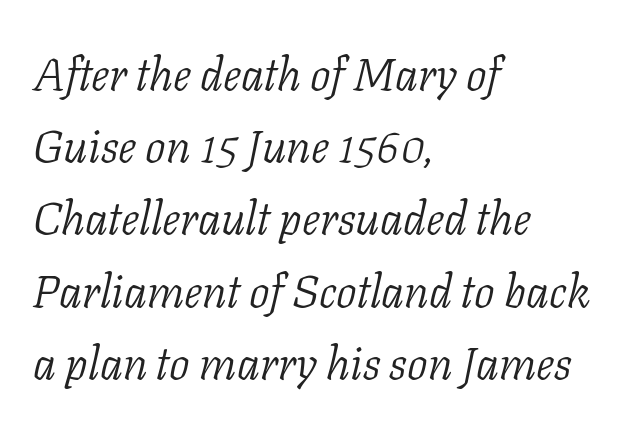
Q: Is the text bold? A: No.
Q: Is the text italic (slanted)? A: Yes, it leans right by about 11 degrees.
Q: Is the typeface a serif or a sans-serif typeface? A: Serif.
Q: Is the text underlined? A: No.
Q: How is the paragraph aligned? A: Left-aligned.
Q: Is the spacing between letters normal or unusually wide? A: Normal.
Q: Is the spacing between lines tight, normal or loose? A: Normal.
Q: Width (condensed, normal, or wide)? A: Normal.
Q: Stroke contrast? A: Low.
Q: x-height? A: Medium.
Q: Monospaced? A: No.
